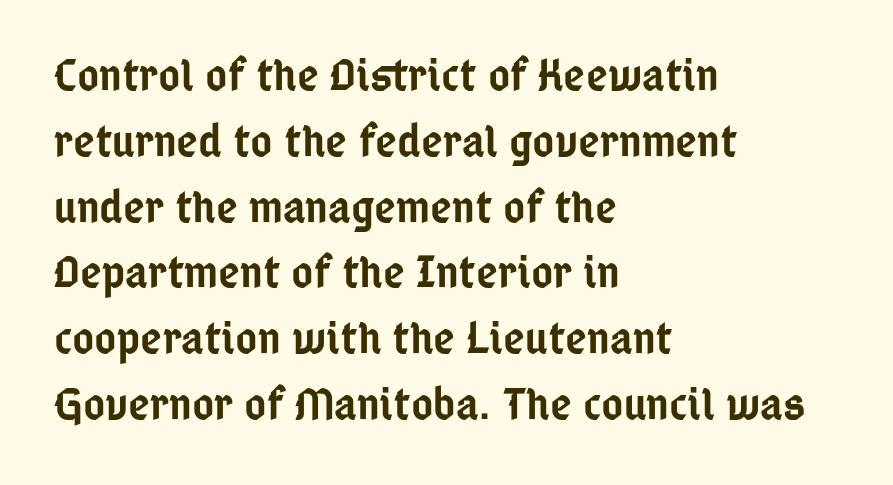
The image shows 47 px semibold, condensed sans-serif type, upright; set left-aligned, normal line spacing (1.4x), normal letter spacing, not underlined; low stroke contrast and a medium x-height.
